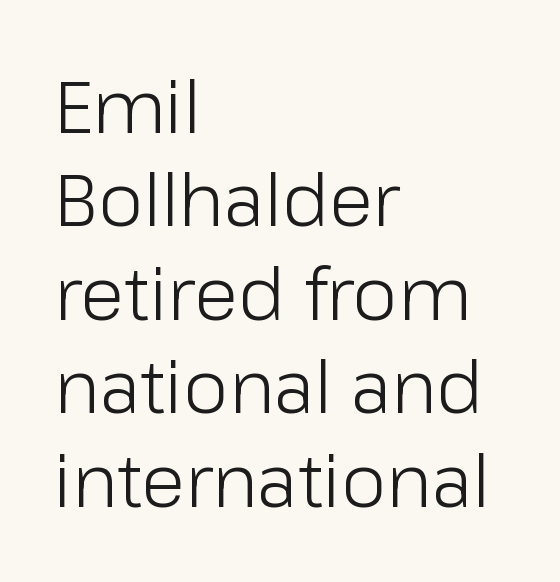
These lines are set flush left with a ragged right edge. What kind of face is this? One without serifs — a sans. Bold? No — there's no thickening of the strokes. This sample uses plain, unmodified letter spacing. How would I describe the line gaps? Plain and ordinary.
